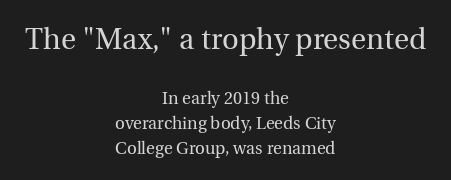
The image shows 29 px regular-weight serif type, upright; set centered, normal line spacing (1.47x), normal letter spacing, not underlined; the first (top) block is 1.71x larger; a medium x-height.
